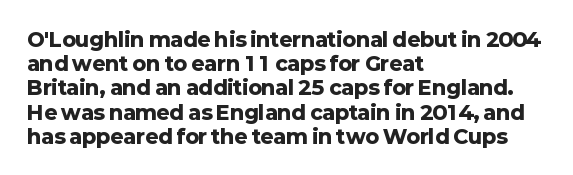
Q: Is the text bold? A: Yes.
Q: Is the text italic (slanted)? A: No, it is upright.
Q: Is the text underlined? A: No.
Q: How is the paragraph aligned? A: Left-aligned.
Q: Is the spacing between letters normal or unusually wide? A: Normal.
